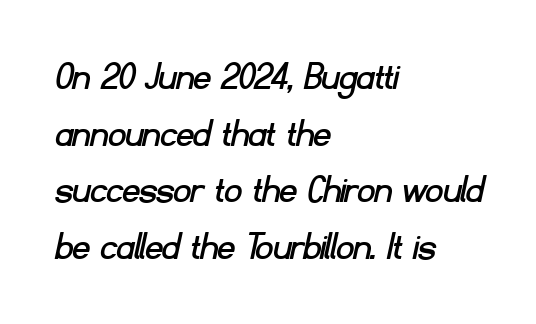
Q: Is the typeface a serif or a sans-serif typeface? A: Sans-serif.
Q: Is the text underlined? A: No.
Q: How is the paragraph aligned? A: Left-aligned.
Q: Is the spacing between letters normal or unusually wide? A: Normal.
Q: Is the spacing between lines tight, normal or loose? A: Normal.
Q: Width (condensed, normal, or wide)? A: Normal.
Q: Stroke contrast? A: Low.
Q: x-height? A: Small.
Q: Monospaced? A: No.
